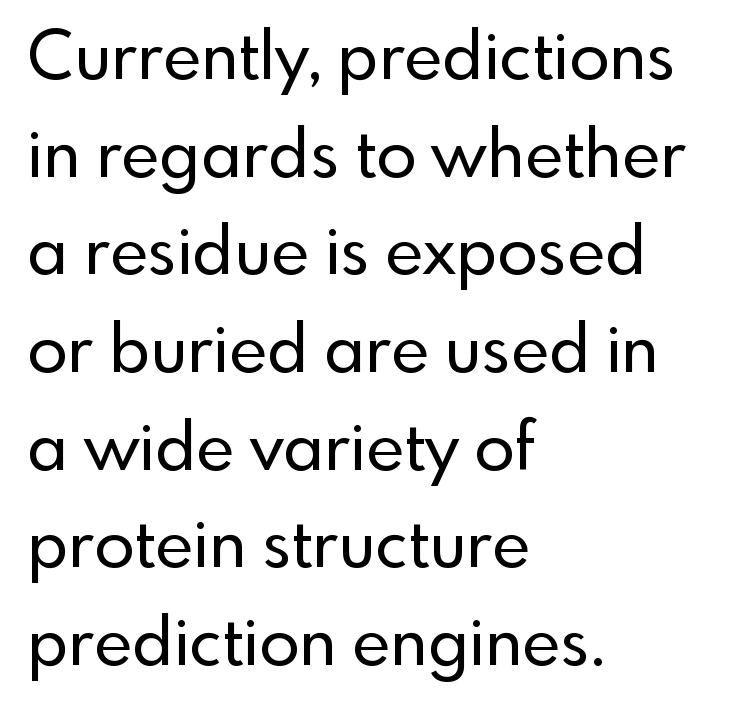
{"serif": "no", "italic": "no", "width": "normal", "x_height": "small", "monospaced": "no", "underline": "no", "align": "left", "line_spacing": "normal", "line_spacing_ratio": 1.48, "letter_spacing": "normal", "letter_spacing_em": 0.0, "glyph_px": 66}
